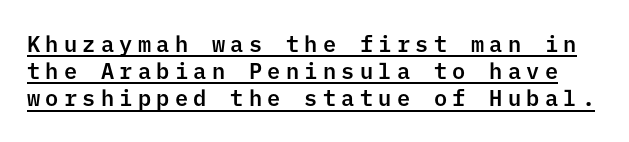
The image shows 22 px text type, upright; set line spacing 1.23x, unusually wide letter spacing (+0.24 em), underlined.
